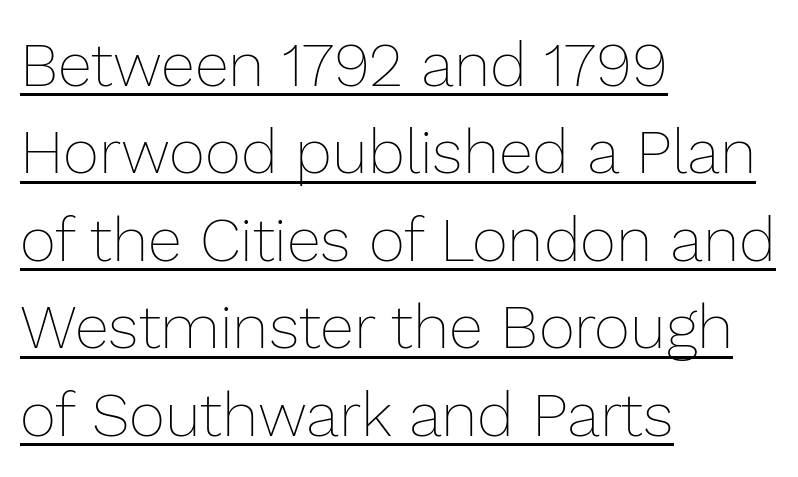
The image shows 62 px thin type, upright; set left-aligned, normal line spacing (1.41x), normal letter spacing, underlined; low stroke contrast and a medium x-height.
